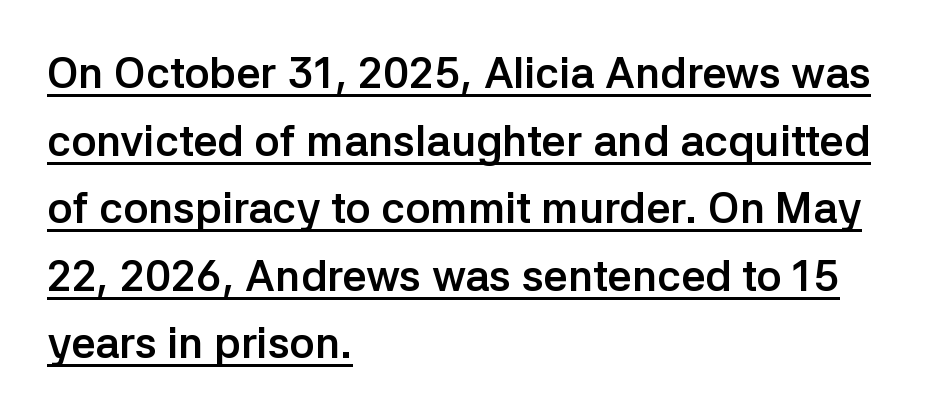
The image shows 43 px semibold sans-serif type, upright; set left-aligned, normal line spacing (1.57x), normal letter spacing, underlined; low stroke contrast and a medium x-height.
